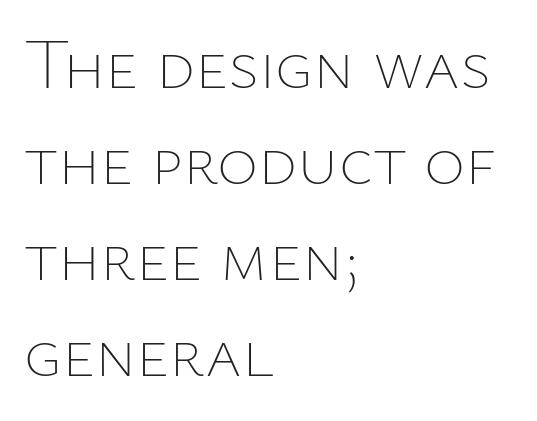
{"italic": "no", "bold": "no", "weight": "thin", "width": "normal", "stroke_contrast": "low", "x_height": "medium", "monospaced": "no", "underline": "no", "align": "left", "line_spacing": "normal", "line_spacing_ratio": 1.37, "letter_spacing": "normal", "letter_spacing_em": 0.0, "glyph_px": 70}
